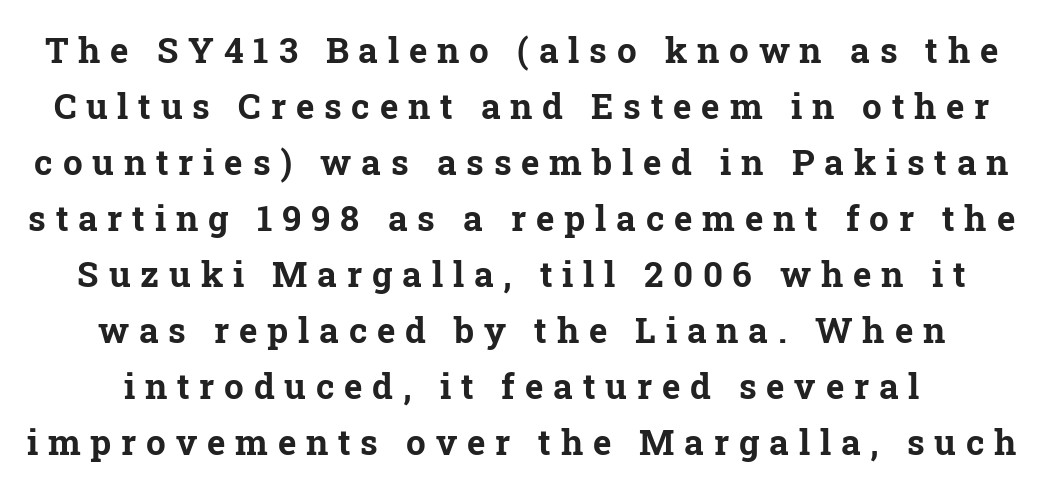
The image shows 35 px bold serif type, upright; set normal line spacing (1.6x), unusually wide letter spacing (+0.28 em), not underlined; low stroke contrast and a medium x-height.
